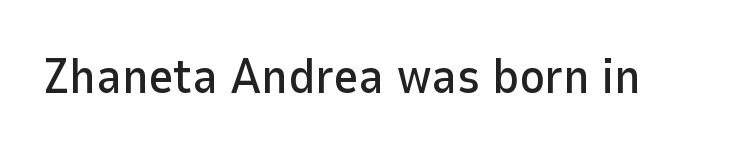
Q: Is the text italic (slanted)? A: No, it is upright.
Q: Is the typeface a serif or a sans-serif typeface? A: Sans-serif.
Q: Is the text underlined? A: No.
Q: Is the spacing between letters normal or unusually wide? A: Normal.
Q: Width (condensed, normal, or wide)? A: Normal.
Q: Stroke contrast? A: Low.
Q: x-height? A: Medium.
Q: Monospaced? A: No.
